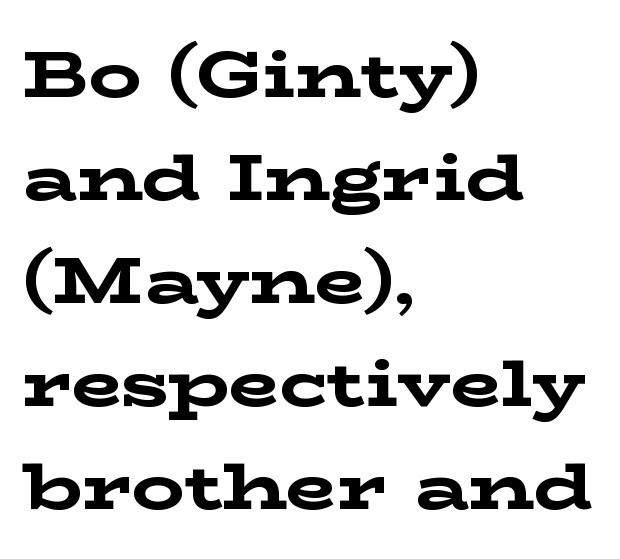
The image shows 66 px bold, wide serif type, upright; set left-aligned, normal line spacing (1.56x), normal letter spacing, not underlined; low stroke contrast and a medium x-height.
